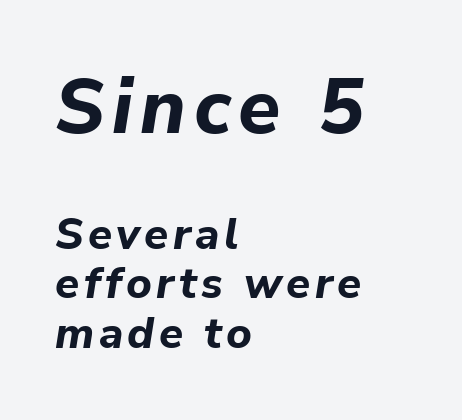
Q: Is the text bold? A: Yes.
Q: Is the text italic (slanted)? A: Yes, it leans right by about 9 degrees.
Q: Is the text underlined? A: No.
Q: How is the paragraph aligned? A: Left-aligned.
Q: Is the spacing between lines tight, normal or loose? A: Tight.
Q: Which block of text is set in a larger size, the first (top) or the second (bottom)? A: The first (top) one.
Q: Width (condensed, normal, or wide)? A: Normal.
Q: Stroke contrast? A: Low.
Q: x-height? A: Medium.
Q: Monospaced? A: No.
